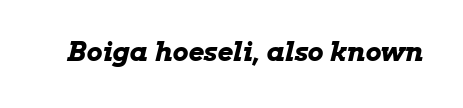
The image shows 27 px bold type, italic (leaning right); set normal letter spacing, not underlined.
